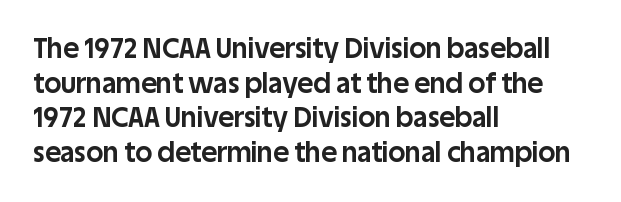
Compared with typical body copy, the letter spacing here is the same. The setting favours the left margin, as ordinary paragraphs usually do. Heft: maximum for text — a bold. Beneath every word, the page is bare. Successive baselines arrive at the customary interval. These lines were composed using upright roman letters.
